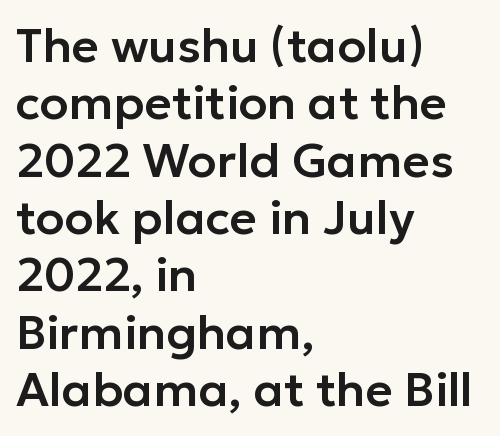
The image shows 47 px sans-serif type, upright; set left-aligned, line spacing 1.22x, normal letter spacing, not underlined; low stroke contrast and a medium x-height.
